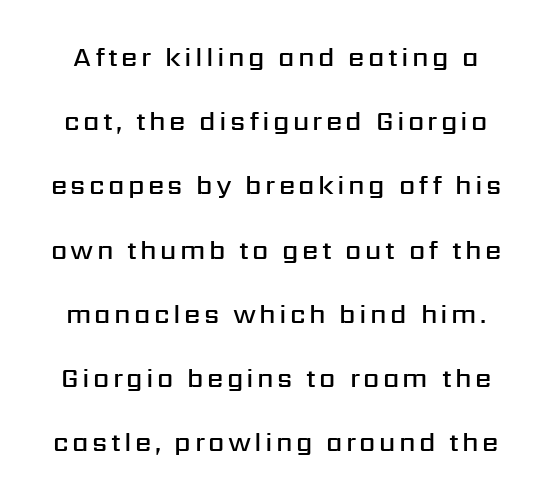
{"italic": "no", "bold": "semi", "underline": "no", "line_spacing": "loose", "line_spacing_ratio": 2.47, "glyph_px": 26}
